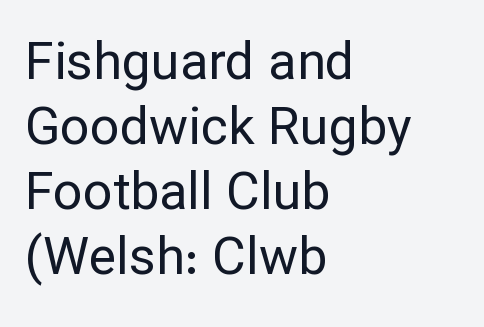
The image shows 52 px regular-weight sans-serif type, upright; set left-aligned, normal line spacing (1.25x), normal letter spacing, not underlined; low stroke contrast and a medium x-height.
